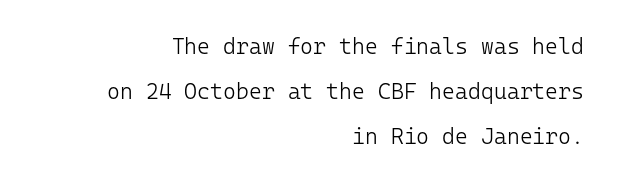
Standard letterfit; no display-style spreading of the glyphs. The weight would be labelled regular, book, light, or lighter still. The compositor pushed each line to the right boundary. No italicization has been applied; the sample stays upright. Unmarked baselines from the first word to the last. Does the leading feel generous? Absolutely, it's lavish.
